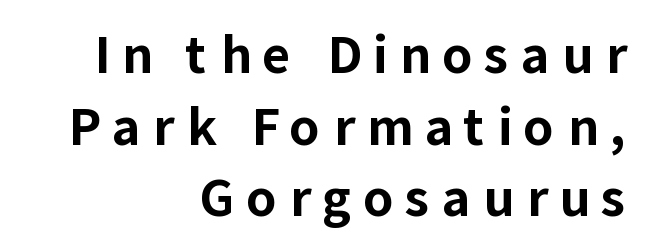
Does the weight exceed regular? Yes, all the way to bold. Notice how descenders clear the ascenders below comfortably — that's standard leading. The horizontal fit of the characters is loose and conspicuously gappy. No feet cap the strokes, marking this as sans-serif type. Each letter keeps its own natural width here, so spacing adapts to shape.
